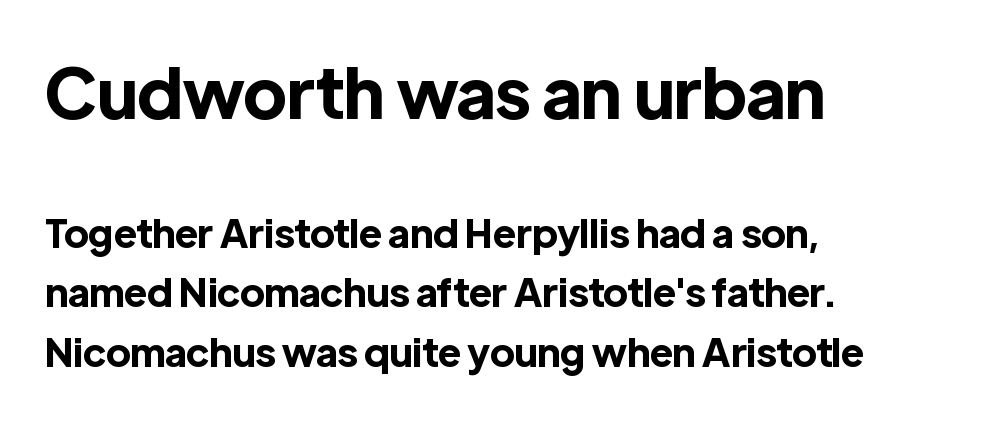
The image shows 69 px bold sans-serif type, upright; set left-aligned, normal line spacing (1.53x), normal letter spacing, not underlined; the first (top) block is 1.77x larger; a medium x-height.
